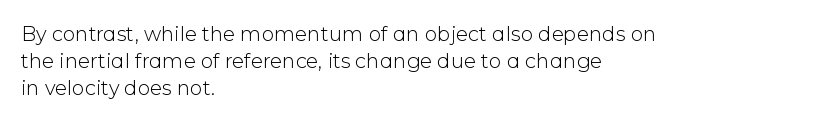
Unlike italic type, these characters show no tilt at all. Honestly, there is no underline to notice here at all. The ragged edge is on the right, which tells us the setting is flush left. Tracking here is standard; glyphs follow each other at the usual distance.
